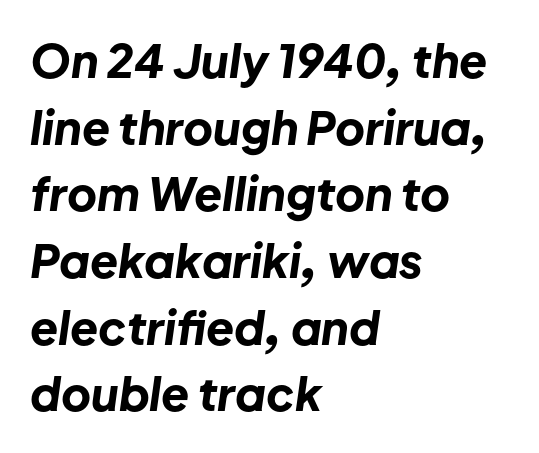
{"italic": "yes", "lean": "right", "slant_degrees": 8, "bold": "yes", "weight": "bold", "width": "normal", "stroke_contrast": "low", "x_height": "medium", "monospaced": "no", "underline": "no", "align": "left", "line_spacing": "normal", "line_spacing_ratio": 1.45, "letter_spacing": "normal", "letter_spacing_em": 0.0, "glyph_px": 46}
